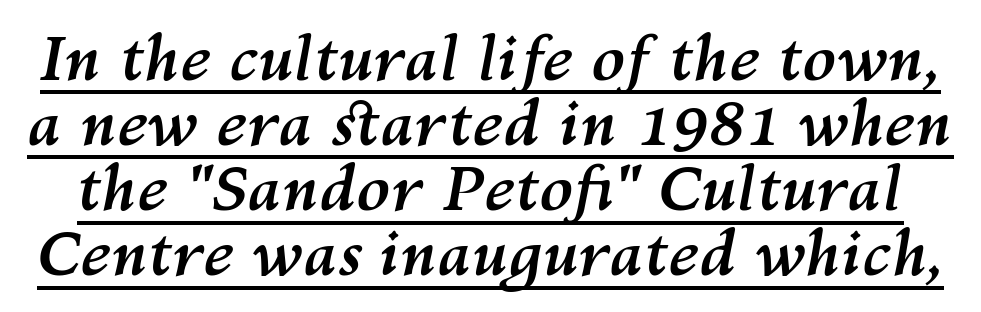
Q: Is the text bold? A: Yes.
Q: Is the text italic (slanted)? A: Yes, it leans right by about 10 degrees.
Q: Is the text underlined? A: Yes.
Q: Is the spacing between letters normal or unusually wide? A: Normal.
Q: Is the spacing between lines tight, normal or loose? A: Tight.
Q: Width (condensed, normal, or wide)? A: Normal.
Q: Stroke contrast? A: Medium.
Q: x-height? A: Medium.
Q: Monospaced? A: No.
